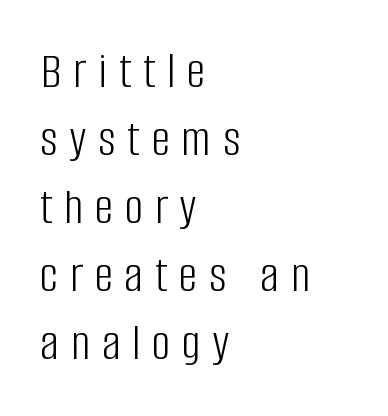
Q: Is the text bold? A: No.
Q: Is the text italic (slanted)? A: No, it is upright.
Q: Is the typeface a serif or a sans-serif typeface? A: Sans-serif.
Q: Is the text underlined? A: No.
Q: How is the paragraph aligned? A: Left-aligned.
Q: Is the spacing between letters normal or unusually wide? A: Unusually wide.
Q: Is the spacing between lines tight, normal or loose? A: Normal.
Q: Width (condensed, normal, or wide)? A: Condensed.
Q: Stroke contrast? A: Low.
Q: x-height? A: Large.
Q: Monospaced? A: No.
